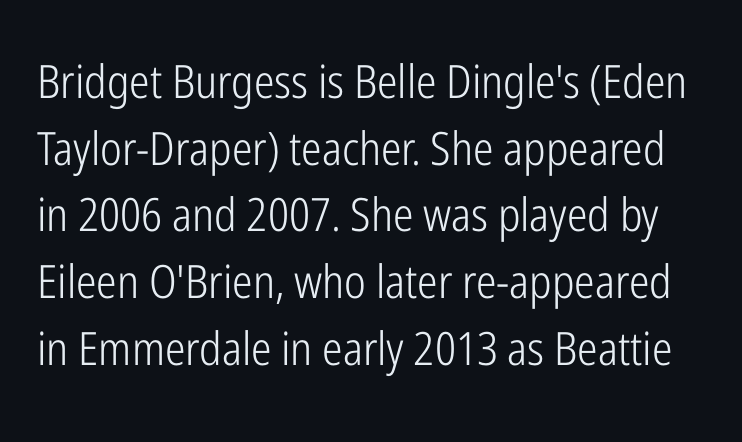
The image shows 46 px light, condensed sans-serif type, upright; set normal line spacing (1.45x), normal letter spacing, not underlined; low stroke contrast and a medium x-height.
